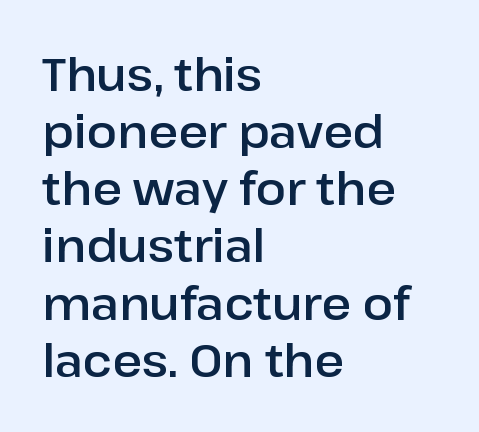
{"serif": "no", "italic": "no", "width": "normal", "stroke_contrast": "low", "x_height": "medium", "monospaced": "no", "underline": "no", "align": "left", "line_spacing": "normal", "line_spacing_ratio": 1.27, "letter_spacing": "normal", "letter_spacing_em": 0.0, "glyph_px": 45}
